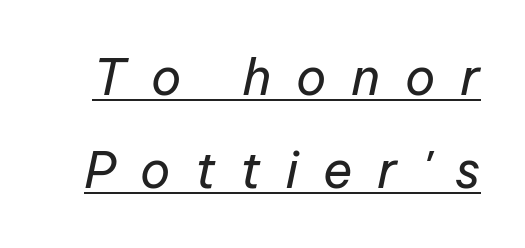
Q: Is the text bold? A: No.
Q: Is the text italic (slanted)? A: Yes, it leans right by about 12 degrees.
Q: Is the text underlined? A: Yes.
Q: Is the spacing between letters normal or unusually wide? A: Unusually wide.
Q: Width (condensed, normal, or wide)? A: Normal.
Q: Stroke contrast? A: Low.
Q: x-height? A: Medium.
Q: Monospaced? A: No.
